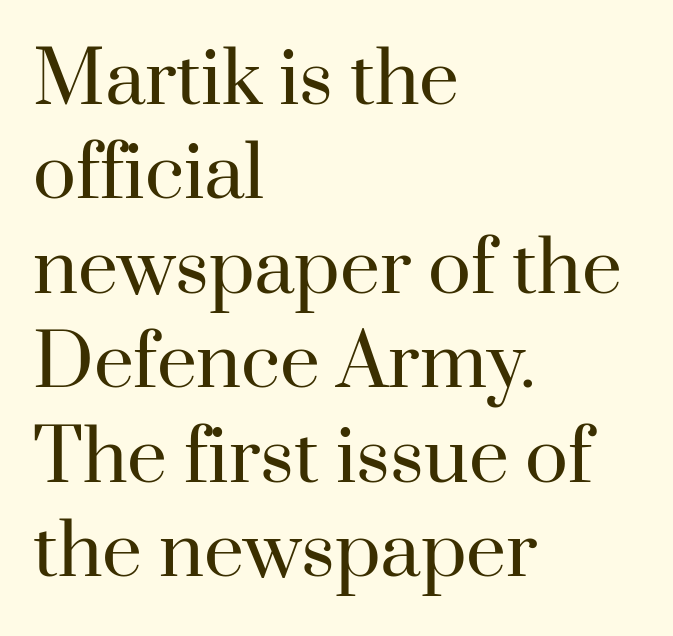
{"serif": "yes", "italic": "no", "bold": "no", "weight": "regular", "width": "normal", "stroke_contrast": "high", "x_height": "small", "monospaced": "no", "underline": "no", "align": "left", "line_spacing": "normal", "line_spacing_ratio": 1.33, "letter_spacing": "normal", "letter_spacing_em": 0.0, "glyph_px": 71}
